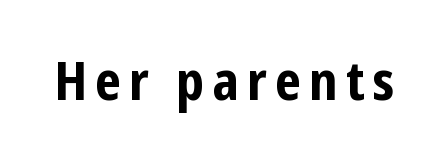
{"serif": "no", "italic": "no", "bold": "yes", "weight": "bold", "width": "condensed", "stroke_contrast": "low", "x_height": "medium", "monospaced": "no", "underline": "no", "glyph_px": 54}
